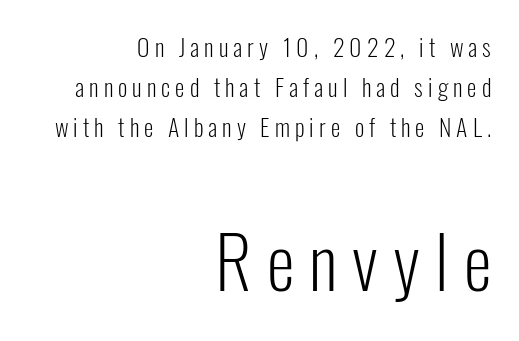
The passage shown is typeset with a sans-serif family. The passage shown is not bold in any degree. The glyphs are unaccompanied by any horizontal stroke below them. All the whitespace from short lines collects on the left.
